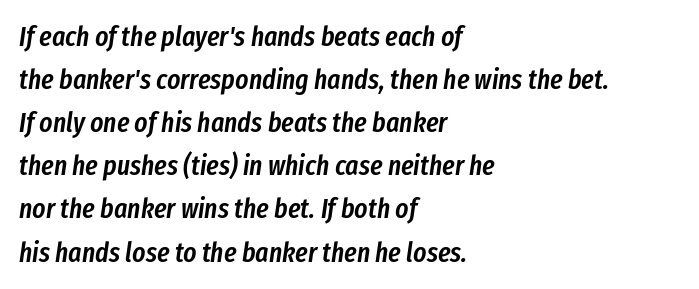
{"italic": "yes", "lean": "right", "slant_degrees": 8, "bold": "semi", "weight": "semibold", "width": "condensed", "stroke_contrast": "low", "x_height": "medium", "monospaced": "no", "underline": "no", "align": "left", "line_spacing": "normal", "line_spacing_ratio": 1.54, "letter_spacing": "normal", "letter_spacing_em": 0.0, "glyph_px": 28}
